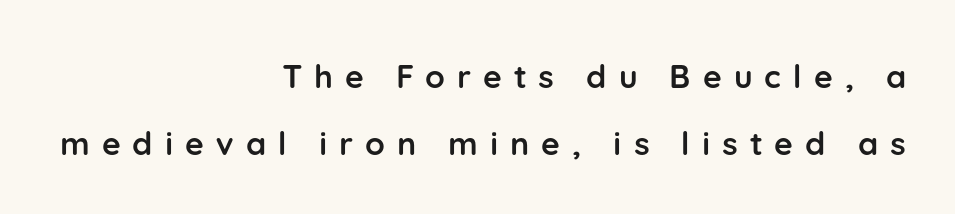
The image shows 32 px semibold sans-serif type, upright; set right-aligned, loose line spacing (2.08x), unusually wide letter spacing (+0.38 em), not underlined; low stroke contrast and a medium x-height.
